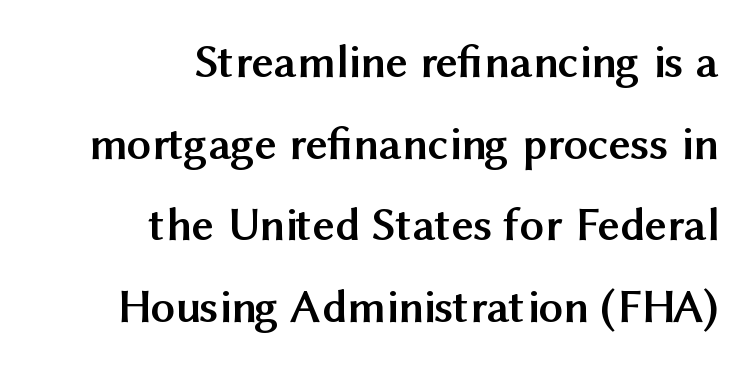
Q: Is the text bold? A: Yes.
Q: Is the text italic (slanted)? A: No, it is upright.
Q: Is the typeface a serif or a sans-serif typeface? A: Sans-serif.
Q: Is the text underlined? A: No.
Q: How is the paragraph aligned? A: Right-aligned.
Q: Is the spacing between letters normal or unusually wide? A: Normal.
Q: Is the spacing between lines tight, normal or loose? A: Normal.
Q: Width (condensed, normal, or wide)? A: Normal.
Q: Stroke contrast? A: Medium.
Q: x-height? A: Medium.
Q: Monospaced? A: No.
